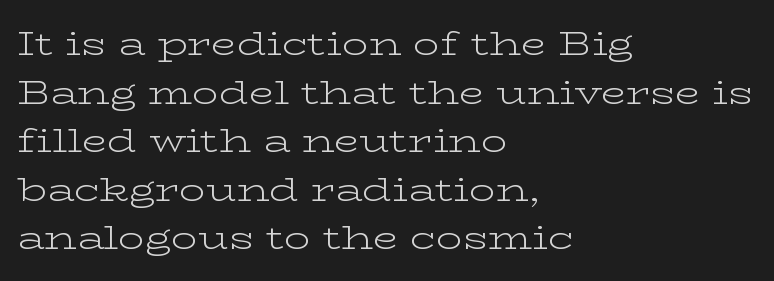
{"serif": "yes", "italic": "no", "bold": "no", "weight": "light", "width": "wide", "stroke_contrast": "low", "x_height": "medium", "monospaced": "no", "underline": "no", "align": "left", "line_spacing": "normal", "line_spacing_ratio": 1.47, "letter_spacing": "normal", "letter_spacing_em": 0.0, "glyph_px": 33}
